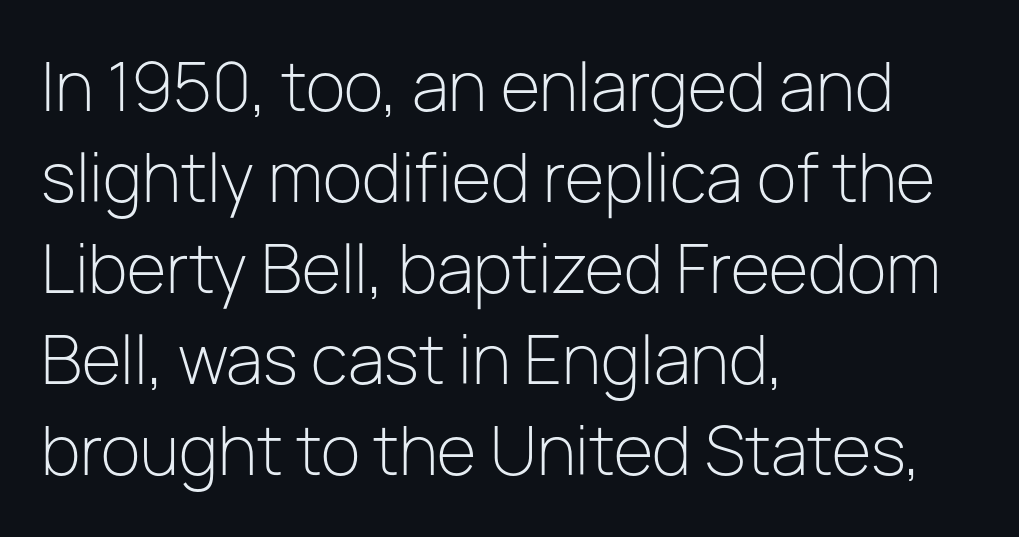
{"serif": "no", "italic": "no", "bold": "no", "weight": "light", "width": "normal", "stroke_contrast": "low", "x_height": "medium", "monospaced": "no", "underline": "no", "align": "left", "line_spacing": "normal", "line_spacing_ratio": 1.4, "letter_spacing": "normal", "letter_spacing_em": 0.0, "glyph_px": 65}
